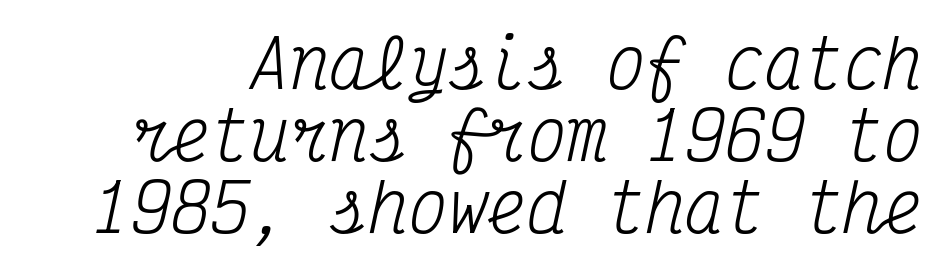
{"serif": "yes", "italic": "yes", "lean": "right", "slant_degrees": 12, "bold": "no", "weight": "regular", "width": "condensed", "stroke_contrast": "medium", "x_height": "medium", "monospaced": "yes", "underline": "no", "line_spacing": "tight", "line_spacing_ratio": 1.09, "letter_spacing": "normal", "letter_spacing_em": 0.0, "glyph_px": 66}
